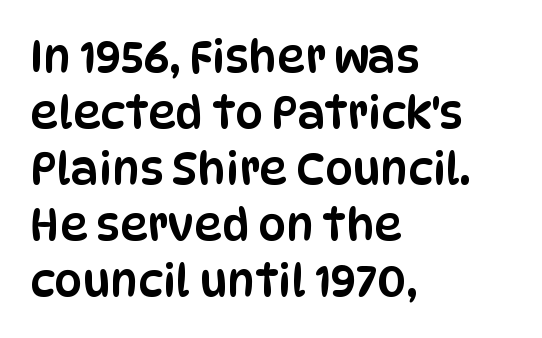
Q: Is the text italic (slanted)? A: No, it is upright.
Q: Is the typeface a serif or a sans-serif typeface? A: Sans-serif.
Q: Is the text underlined? A: No.
Q: How is the paragraph aligned? A: Left-aligned.
Q: Is the spacing between letters normal or unusually wide? A: Normal.
Q: Is the spacing between lines tight, normal or loose? A: Normal.
Q: Width (condensed, normal, or wide)? A: Condensed.
Q: Stroke contrast? A: Low.
Q: x-height? A: Large.
Q: Monospaced? A: No.
